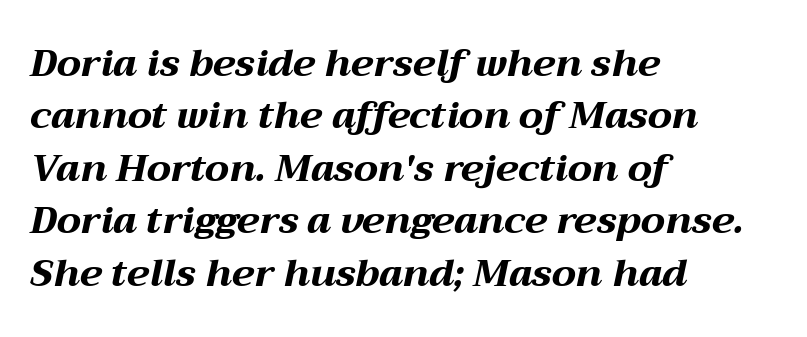
If you drew a ruler down the left edge, every line would touch it. This sample uses plain, unmodified letter spacing. Vertically, the passage feels balanced, rows spaced as you'd expect. Notice how thick the strokes are: this is what a full bold looks like. Think of a printed novel: that variable character pitch is what you see here.
